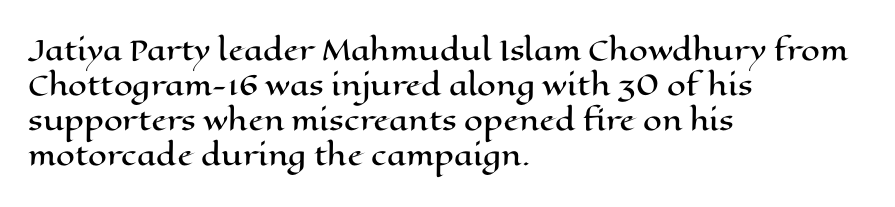
In CSS terms this would be text-align: left. Does the lettering tilt? It doesn't — this is upright. The strip under each line holds only bare page. Each word holds together tightly as a unit, with standard inter-letter gaps. These lines sit exactly where default settings would place them.
